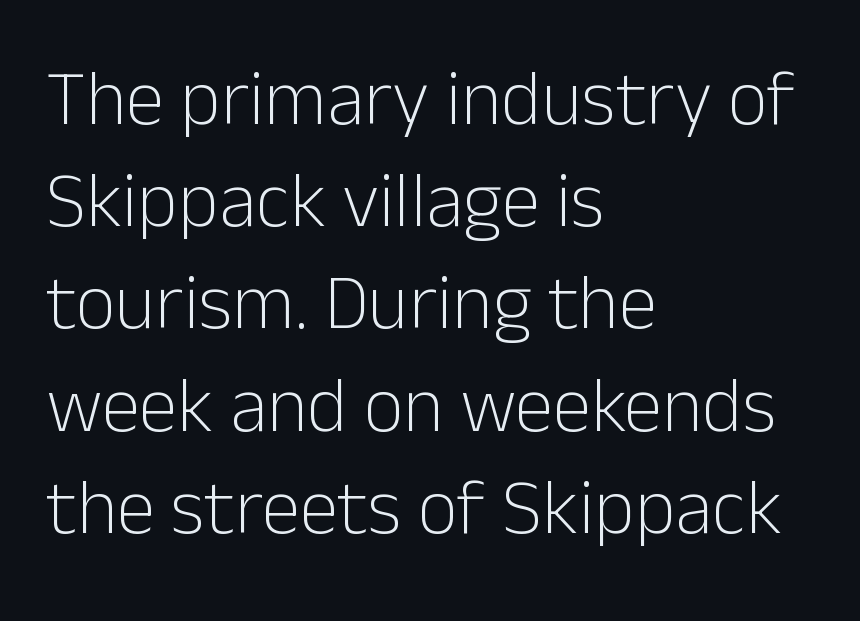
Type without underlining. Caption: multi-line text, flush left, ragged right. In terms of letterform style, serifs are entirely absent. What stands out about the letter spacing? Nothing — it is the standard amount. Weight: not bold — regular or lighter.
